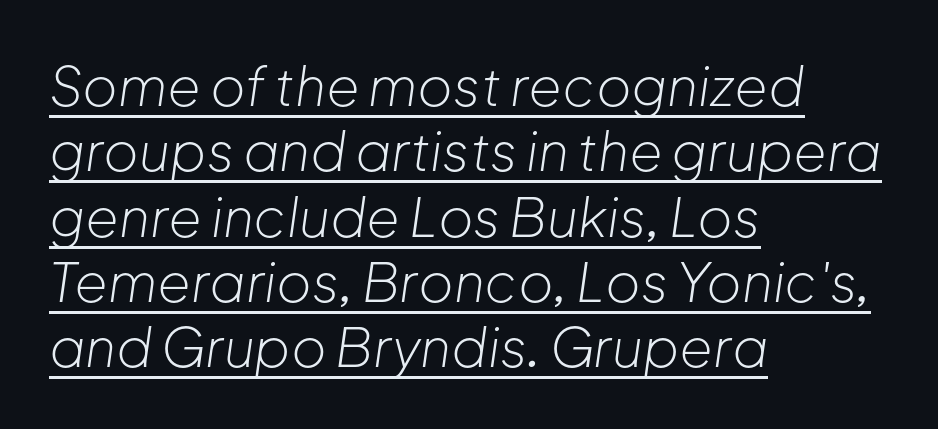
Q: Is the text bold? A: No.
Q: Is the text italic (slanted)? A: Yes, it leans right by about 8 degrees.
Q: Is the text underlined? A: Yes.
Q: How is the paragraph aligned? A: Left-aligned.
Q: Is the spacing between letters normal or unusually wide? A: Normal.
Q: Width (condensed, normal, or wide)? A: Normal.
Q: Stroke contrast? A: Low.
Q: x-height? A: Medium.
Q: Monospaced? A: No.
